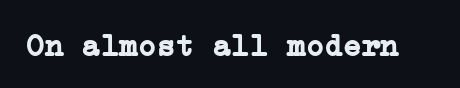
The image shows 31 px semibold serif type, upright; set normal letter spacing, not underlined; low stroke contrast and a medium x-height.
